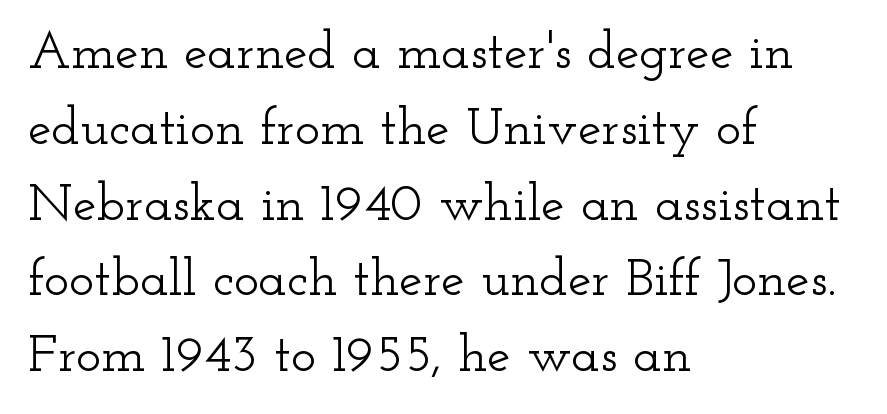
The line-height multiplier appears to be the usual default. These lines stack with their left ends in a neat column. The face used here is proportionally spaced, like ordinary book or web type. Standard letterfit; no display-style spreading of the glyphs. A typesetter would mark this as roman, not italic.
